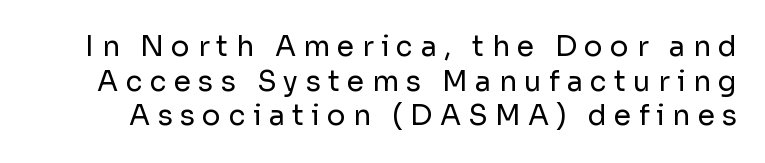
The image shows 28 px regular-weight sans-serif type, upright; set line spacing 1.24x, unusually wide letter spacing (+0.26 em), not underlined; low stroke contrast and a medium x-height.
